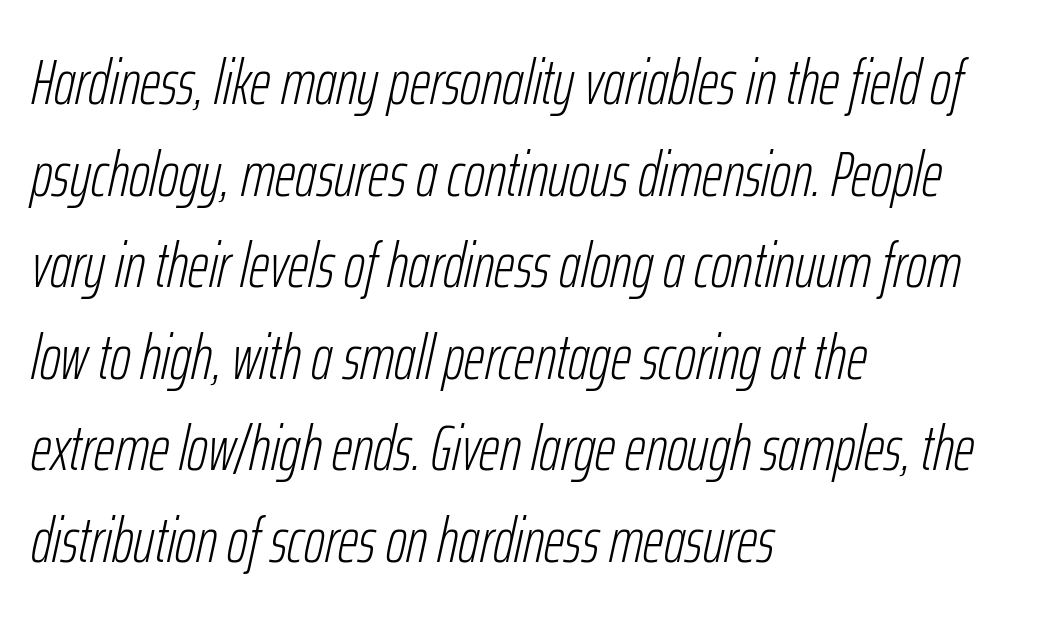
{"italic": "yes", "lean": "right", "slant_degrees": 12, "bold": "no", "weight": "light", "width": "condensed", "stroke_contrast": "low", "x_height": "medium", "monospaced": "no", "underline": "no", "align": "left", "line_spacing": "normal", "line_spacing_ratio": 1.43, "letter_spacing": "normal", "letter_spacing_em": 0.0, "glyph_px": 64}
